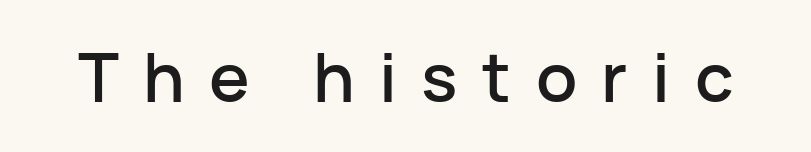
The rendering uses natural spacing where letterforms have individual widths. Honestly, there is no underline to notice here at all. The type is letterspaced generously, with wide tracking. If you drew a line through each stem, it would be perfectly vertical. The typeface chosen for these lines omits serifs.
